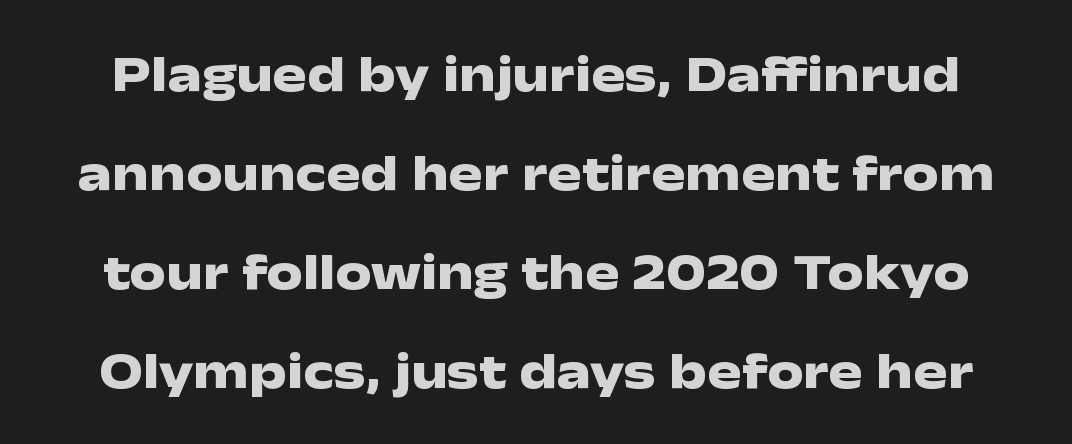
{"serif": "no", "italic": "no", "bold": "yes", "weight": "heavy", "width": "wide", "stroke_contrast": "low", "x_height": "medium", "monospaced": "no", "underline": "no", "line_spacing": "loose", "line_spacing_ratio": 1.94, "letter_spacing": "normal", "letter_spacing_em": 0.0, "glyph_px": 51}
